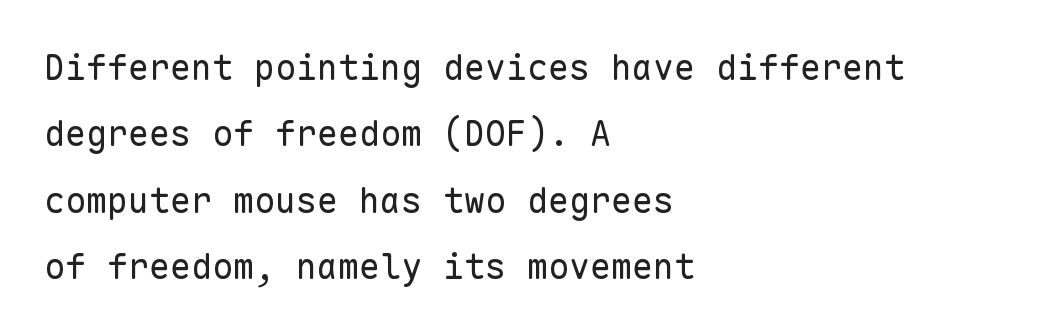
The image shows 35 px regular-weight sans-serif type, upright, monospaced; set left-aligned, loose line spacing (1.9x), normal letter spacing, not underlined; low stroke contrast and a medium x-height.
